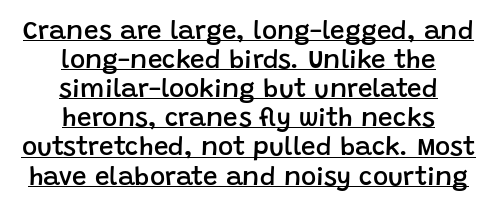
Short and long lines alike share a common midpoint. The letters stand upright; this is a roman face. Honestly, the underline is the first thing you notice here. Typographic density is moderately raised because the face is semibold. Here the glyphs are tracked normally, forming tight word shapes. Rows of type sit shoulder to shoulder in the vertical direction.
